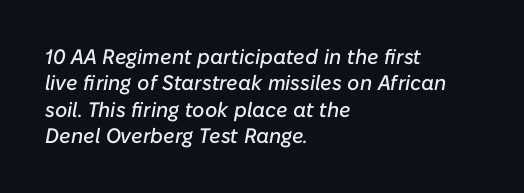
{"italic": "yes", "lean": "right", "slant_degrees": 10, "underline": "no", "align": "left", "line_spacing": "normal", "line_spacing_ratio": 1.26, "letter_spacing": "normal", "letter_spacing_em": 0.0, "glyph_px": 21}
